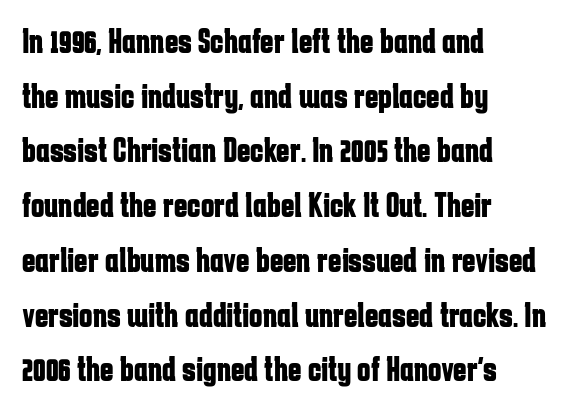
Q: Is the text bold? A: Yes.
Q: Is the text italic (slanted)? A: No, it is upright.
Q: Is the typeface a serif or a sans-serif typeface? A: Sans-serif.
Q: Is the text underlined? A: No.
Q: How is the paragraph aligned? A: Left-aligned.
Q: Is the spacing between letters normal or unusually wide? A: Normal.
Q: Is the spacing between lines tight, normal or loose? A: Normal.
Q: Width (condensed, normal, or wide)? A: Condensed.
Q: Stroke contrast? A: Low.
Q: x-height? A: Medium.
Q: Monospaced? A: No.
